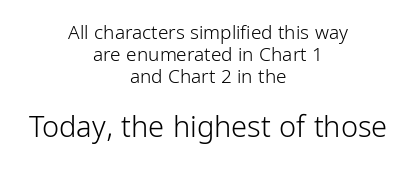
The image shows 29 px light, condensed sans-serif type, upright; set centered, tight line spacing (1.15x), normal letter spacing, not underlined; the second (bottom) block is 1.53x larger; low stroke contrast and a medium x-height.
